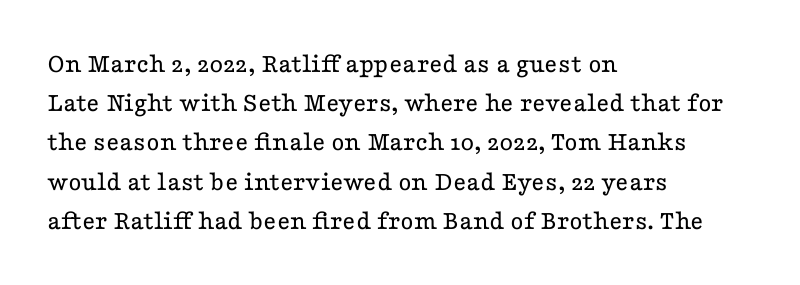
{"serif": "yes", "italic": "no", "bold": "no", "weight": "regular", "width": "wide", "stroke_contrast": "low", "x_height": "medium", "monospaced": "no", "underline": "no", "align": "left", "line_spacing": "normal", "line_spacing_ratio": 1.4, "letter_spacing": "normal", "letter_spacing_em": 0.0, "glyph_px": 28}
